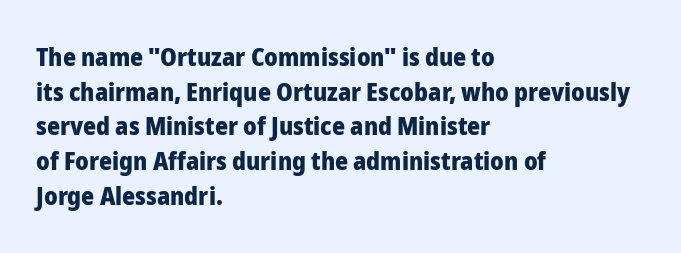
The type sits square on the baseline with zero lean. Summary of weight: heavy, a full bold. Rule under the text: the space is simply empty. Is the letter spacing exaggerated? No — it looks like the ordinary default.
